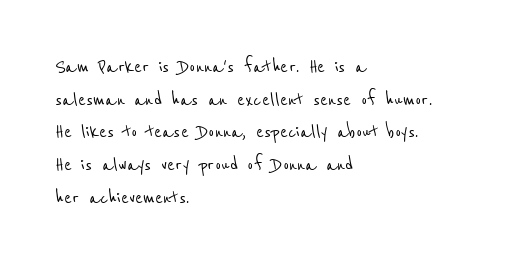
{"underline": "no", "align": "left", "line_spacing": "normal", "line_spacing_ratio": 1.42, "letter_spacing": "normal", "letter_spacing_em": 0.0, "glyph_px": 23}
